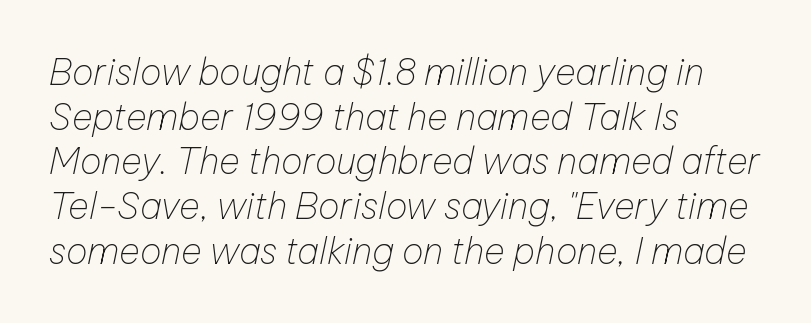
The image shows 36 px thin type, italic (leaning right); set left-aligned, line spacing 1.24x, normal letter spacing, not underlined; low stroke contrast and a medium x-height.
